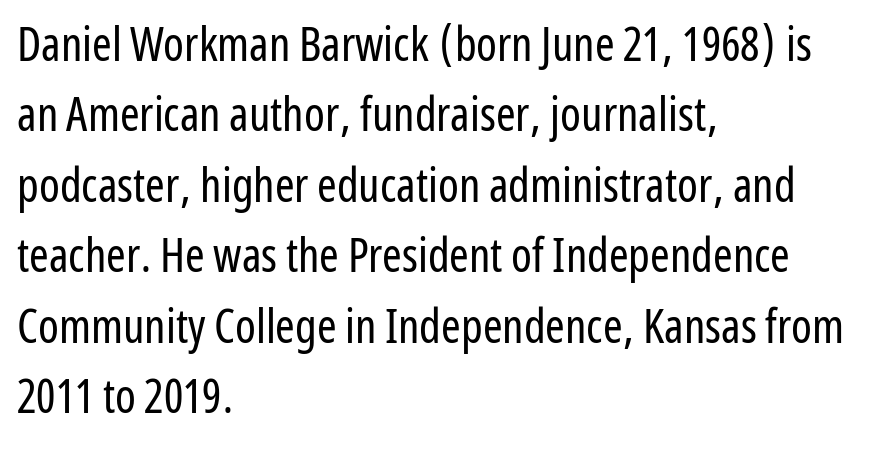
Serif or sans? Sans — the stroke terminals are bare. Note the varied advance widths — an 'i' is clearly narrower than an 'm'. Italic? Not at all — the glyphs are vertical. A clean baseline with only descenders dipping below it. The typesetter chose a ragged-right arrangement here.
